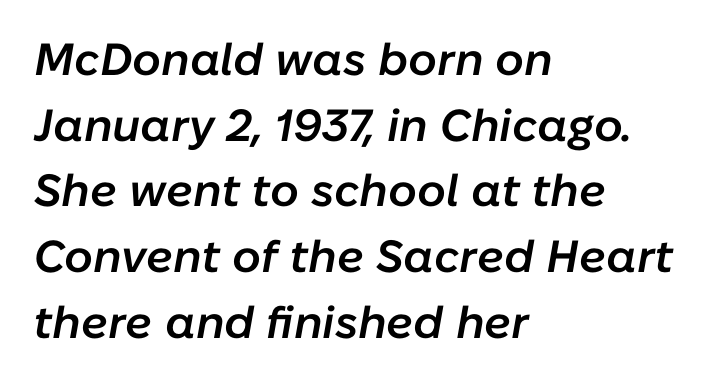
Q: Is the text bold? A: Semi-bold.
Q: Is the text italic (slanted)? A: Yes, it leans right by about 10 degrees.
Q: Is the text underlined? A: No.
Q: How is the paragraph aligned? A: Left-aligned.
Q: Is the spacing between letters normal or unusually wide? A: Normal.
Q: Is the spacing between lines tight, normal or loose? A: Normal.
Q: Width (condensed, normal, or wide)? A: Normal.
Q: Stroke contrast? A: Low.
Q: x-height? A: Medium.
Q: Monospaced? A: No.
